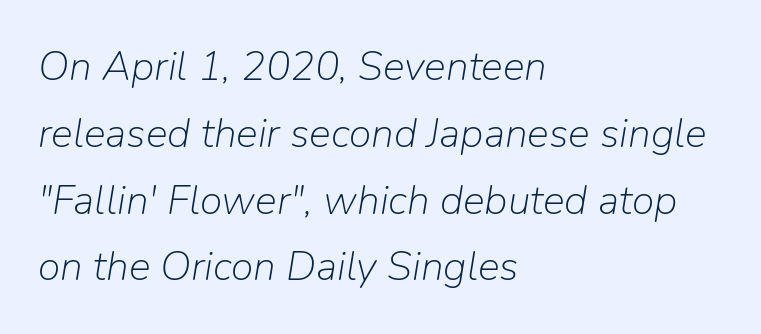
Q: Is the text bold? A: No.
Q: Is the text italic (slanted)? A: Yes, it leans right by about 9 degrees.
Q: Is the text underlined? A: No.
Q: How is the paragraph aligned? A: Left-aligned.
Q: Is the spacing between letters normal or unusually wide? A: Normal.
Q: Is the spacing between lines tight, normal or loose? A: Normal.
Q: Width (condensed, normal, or wide)? A: Normal.
Q: Stroke contrast? A: Low.
Q: x-height? A: Medium.
Q: Monospaced? A: No.
